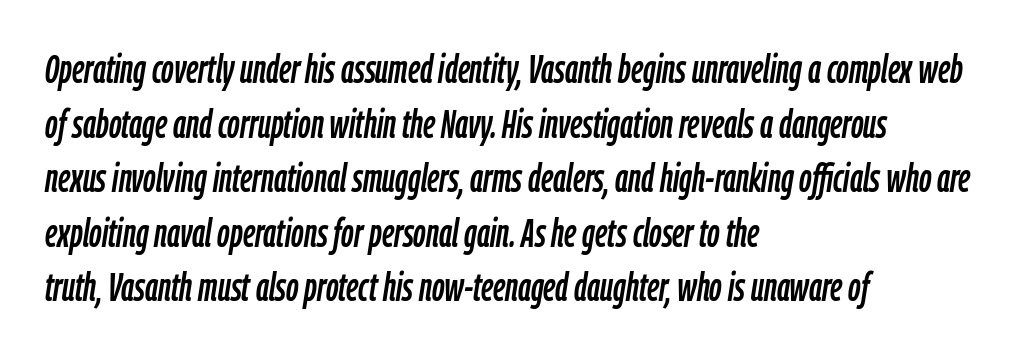
{"italic": "yes", "lean": "right", "slant_degrees": 9, "width": "condensed", "stroke_contrast": "low", "x_height": "medium", "monospaced": "no", "underline": "no", "align": "left", "line_spacing": "normal", "line_spacing_ratio": 1.4, "letter_spacing": "normal", "letter_spacing_em": 0.0, "glyph_px": 39}
